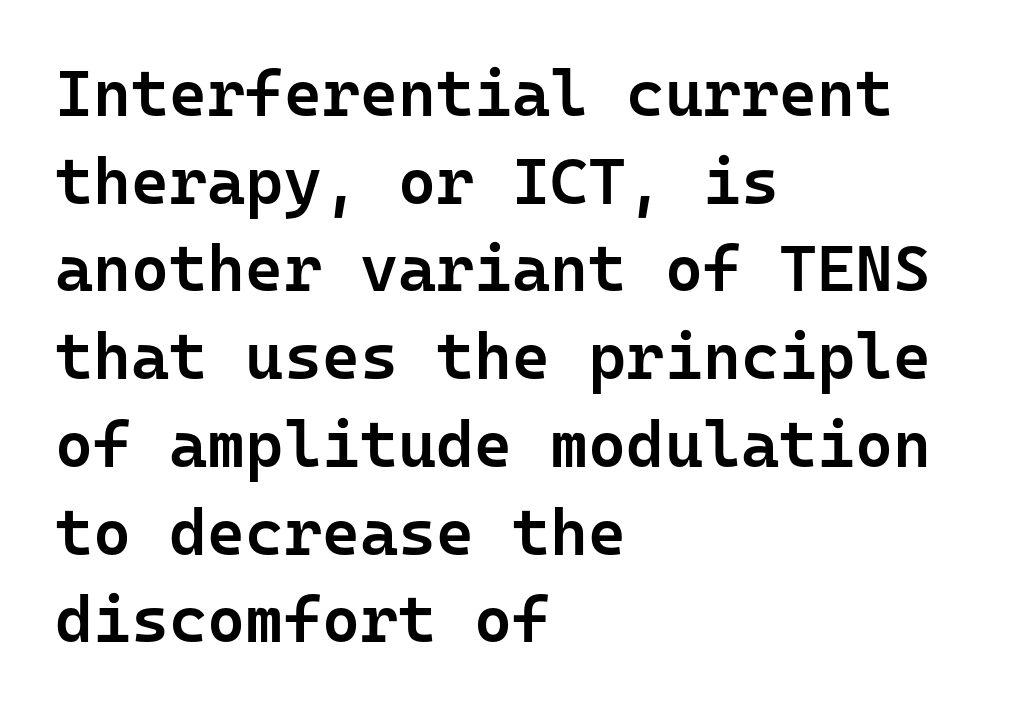
The image shows 65 px semibold sans-serif type, upright, monospaced; set left-aligned, normal line spacing (1.35x), normal letter spacing, not underlined; low stroke contrast and a medium x-height.
